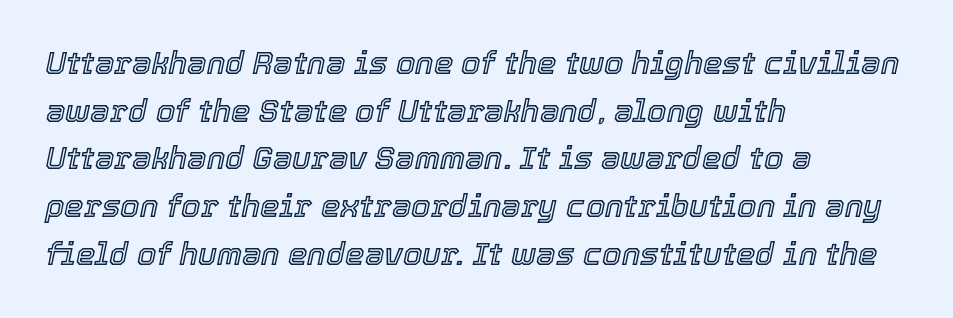
The specimen reads as italic at a glance. Layout note: lines flush left. A typesetter would call this zero additional tracking. Quick note: underline off.
